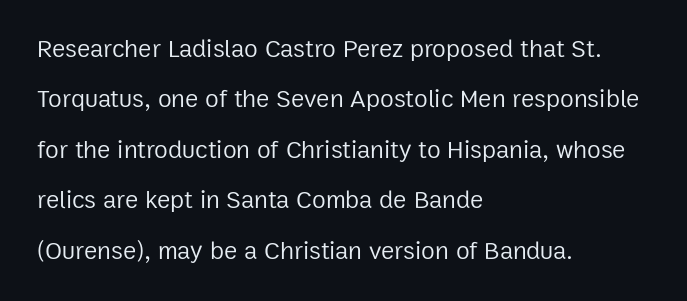
{"italic": "no", "bold": "no", "underline": "no", "align": "left", "line_spacing": "loose", "line_spacing_ratio": 2.02, "letter_spacing": "normal", "letter_spacing_em": 0.0, "glyph_px": 25}
